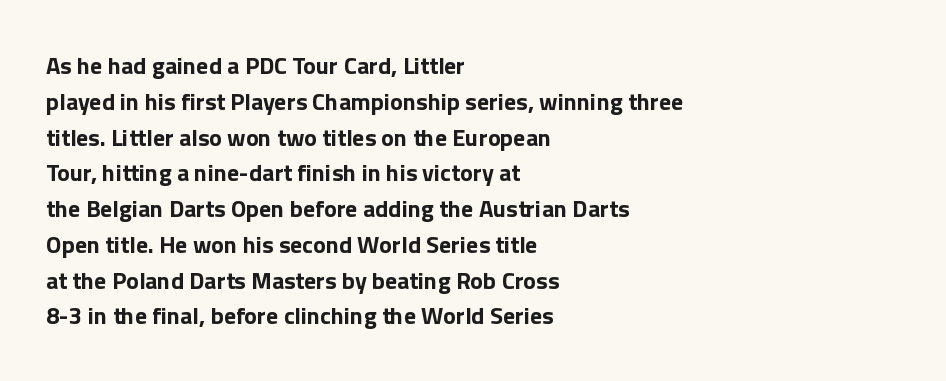
The image shows 24 px bold type, upright; set left-aligned, normal line spacing (1.49x), normal letter spacing, not underlined.
